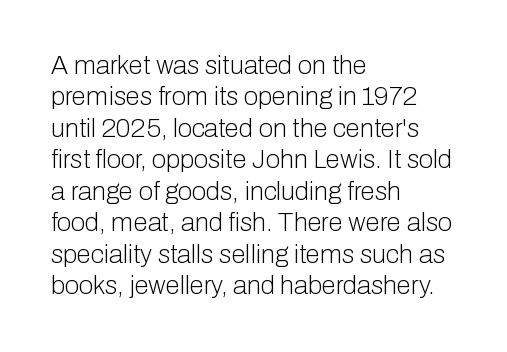
Q: Is the text bold? A: No.
Q: Is the text italic (slanted)? A: No, it is upright.
Q: Is the text underlined? A: No.
Q: How is the paragraph aligned? A: Left-aligned.
Q: Is the spacing between letters normal or unusually wide? A: Normal.
